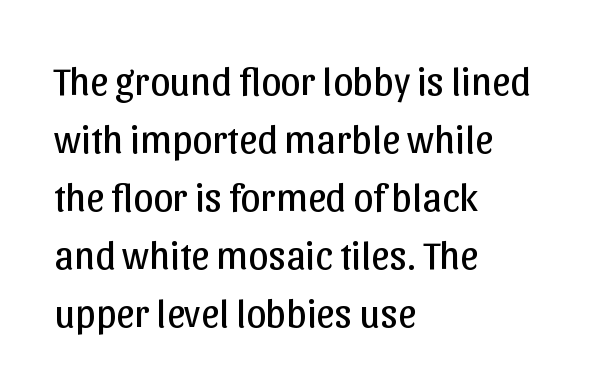
{"serif": "no", "italic": "no", "bold": "no", "weight": "regular", "width": "normal", "stroke_contrast": "low", "x_height": "medium", "monospaced": "no", "underline": "no", "align": "left", "line_spacing": "normal", "line_spacing_ratio": 1.45, "letter_spacing": "normal", "letter_spacing_em": 0.0, "glyph_px": 40}
